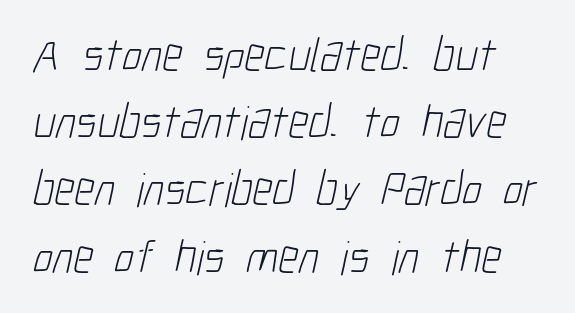
Q: Is the text bold? A: No.
Q: Is the typeface a serif or a sans-serif typeface? A: Sans-serif.
Q: Is the text underlined? A: No.
Q: Is the spacing between letters normal or unusually wide? A: Normal.
Q: Is the spacing between lines tight, normal or loose? A: Normal.
Q: Width (condensed, normal, or wide)? A: Condensed.
Q: Stroke contrast? A: Low.
Q: x-height? A: Medium.
Q: Monospaced? A: No.
